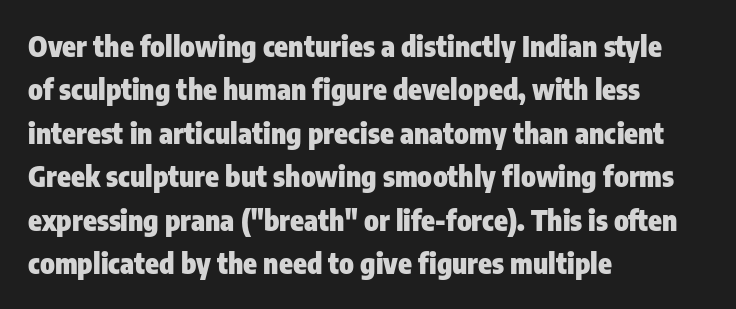
Honestly, there is no underline to notice here at all. Spacing verdict: proportional, widths tailored to each character. How would I describe the line gaps? Plain and ordinary. Nope, not italic — everything's standing straight. Each word holds together tightly as a unit, with standard inter-letter gaps. Summary of weight: heavy, a full bold.
